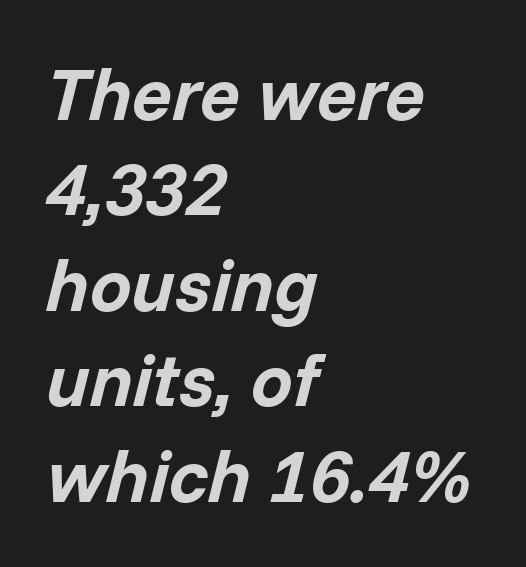
The image shows 74 px bold type, italic (leaning right); set left-aligned, normal line spacing (1.29x), normal letter spacing, not underlined; low stroke contrast and a medium x-height.
